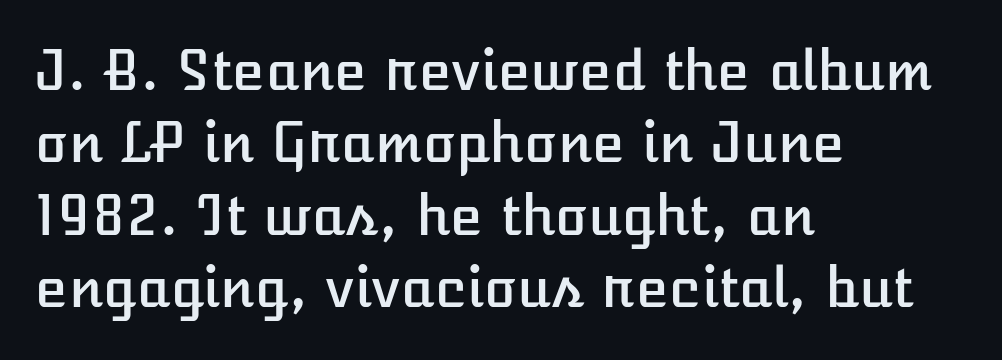
Nothing unusual about the tracking: characters are spaced as the font intends. Glance below the letters and you will spot only blank space. These lines are set flush left with a ragged right edge. What's the leading like? Ordinary, nothing unusual.
